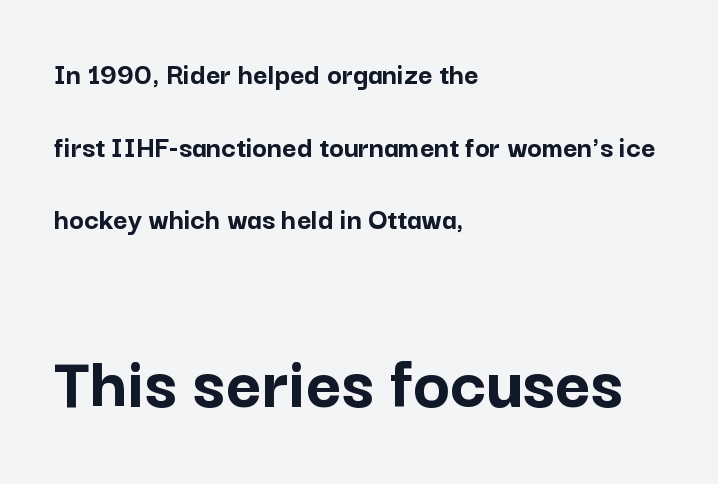
Check the space under the baseline: it is left empty. This is the regular roman posture of the typeface. In terms of leading, this rendering errs on the spacious side. These lines are composed in type without serifs.
